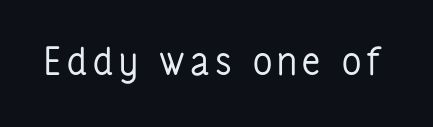
{"serif": "no", "italic": "no", "bold": "no", "weight": "regular", "width": "condensed", "stroke_contrast": "low", "x_height": "medium", "monospaced": "no", "underline": "no", "glyph_px": 38}
